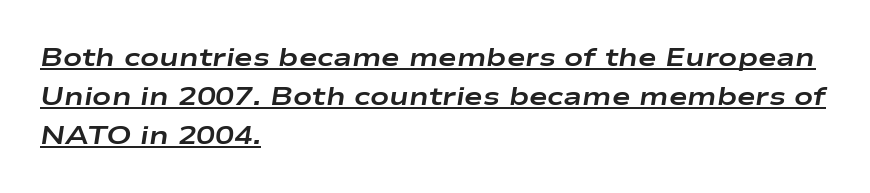
{"italic": "yes", "lean": "right", "slant_degrees": 9, "bold": "yes", "underline": "yes", "align": "left", "line_spacing": "normal", "line_spacing_ratio": 1.56, "letter_spacing": "normal", "letter_spacing_em": 0.0, "glyph_px": 25}
